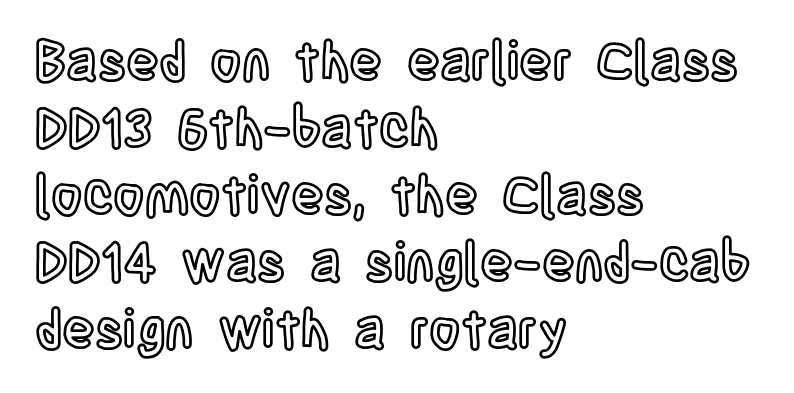
Q: Is the text italic (slanted)? A: No, it is upright.
Q: Is the text underlined? A: No.
Q: How is the paragraph aligned? A: Left-aligned.
Q: Is the spacing between letters normal or unusually wide? A: Normal.
Q: Width (condensed, normal, or wide)? A: Condensed.
Q: x-height? A: Large.
Q: Monospaced? A: No.
